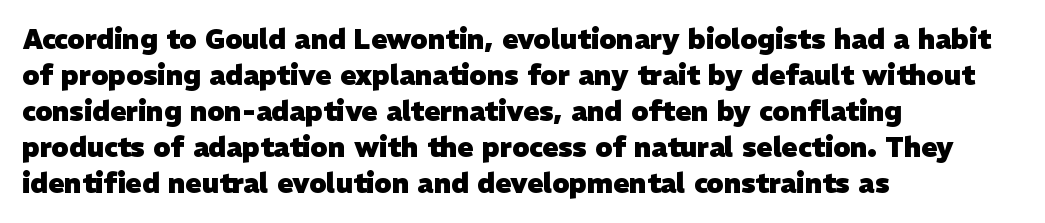
Check the space under the baseline: it is left empty. Does the leading feel generous? No, just average. Pretty heavy lettering here — definitely bold. These lines keep a tight, regular rhythm from letter to letter.
